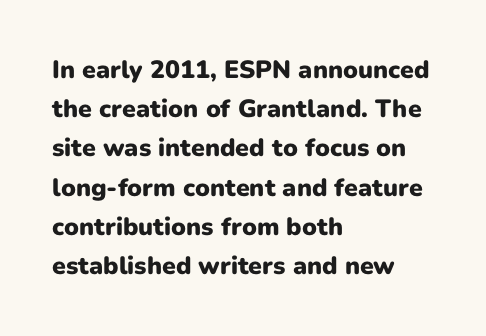
There is no visible air inserted between adjacent glyphs. This sample is left-justified, so line endings fall wherever the words run out. Normally led — the rows are evenly, conventionally spaced. The lettering holds an erect, upright posture throughout.
